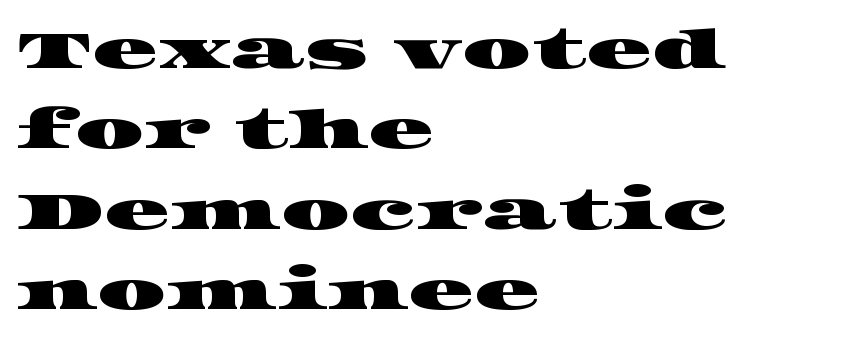
The gaps between neighbouring characters are ordinary and unremarkable. The area under the type is left untouched. Every row of glyphs begins at an identical x-position on the left. Vertically, the passage feels balanced, rows spaced as you'd expect. This sample has the flowing, uneven cadence of proportional lettering.
